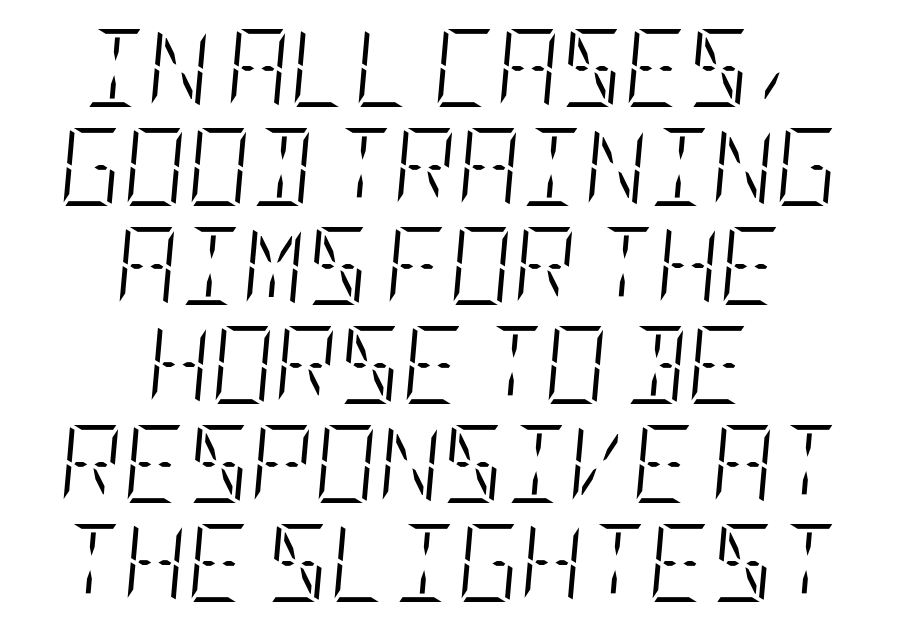
Compared with a flush-left layout, this one balances lines on the center instead. Weight class: somewhere from thin through regular. Emphasis-style slanted type is in use. How would I describe the line gaps? Plain and ordinary. The face used here is rendered with its standard letterfit.
